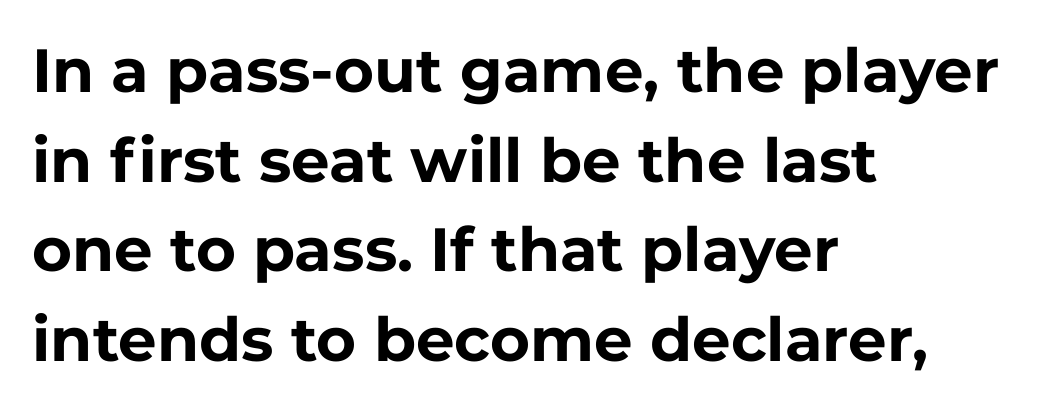
The image shows 61 px bold sans-serif type, upright; set left-aligned, normal line spacing (1.47x), normal letter spacing, not underlined; low stroke contrast and a medium x-height.
